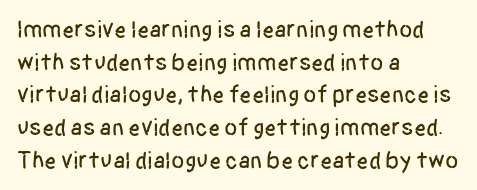
Q: Is the text italic (slanted)? A: No, it is upright.
Q: Is the text underlined? A: No.
Q: How is the paragraph aligned? A: Left-aligned.
Q: Is the spacing between letters normal or unusually wide? A: Normal.
Q: Is the spacing between lines tight, normal or loose? A: Normal.
